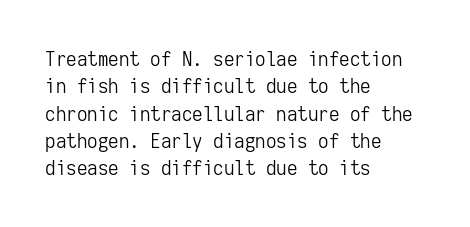
Reading down the block, your eye returns to a fixed left position each line. The weight tops out at a normal text grade. Interline gaps are of average width in this sample. The letters sit at their default tracking, neither squeezed nor spread.
